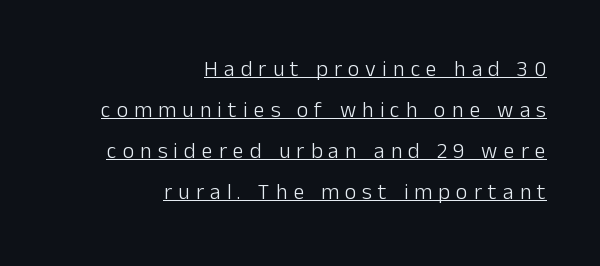
The rendering uses the underline text-decoration. A student would call this right alignment; a typographer would say flush right, rag left. A roman cut, with each character standing at attention. The letters are spread apart with noticeably loose tracking. No chunkiness to these letters — they're not bold.
